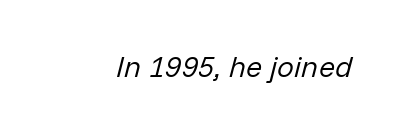
Q: Is the text bold? A: No.
Q: Is the text italic (slanted)? A: Yes, it leans right by about 14 degrees.
Q: Is the text underlined? A: No.
Q: Is the spacing between letters normal or unusually wide? A: Normal.
Q: Width (condensed, normal, or wide)? A: Normal.
Q: Stroke contrast? A: Low.
Q: x-height? A: Medium.
Q: Monospaced? A: No.
